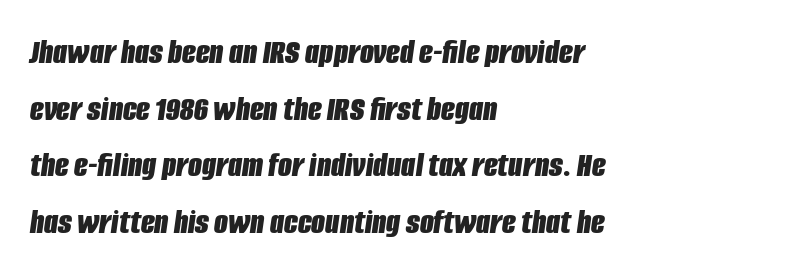
Think of a printed novel: that variable character pitch is what you see here. One glance says typical: line gaps are just what's usual. Emphasis-style slanted type is in use. A classic flush-left, rag-right setting is used for this passage.
